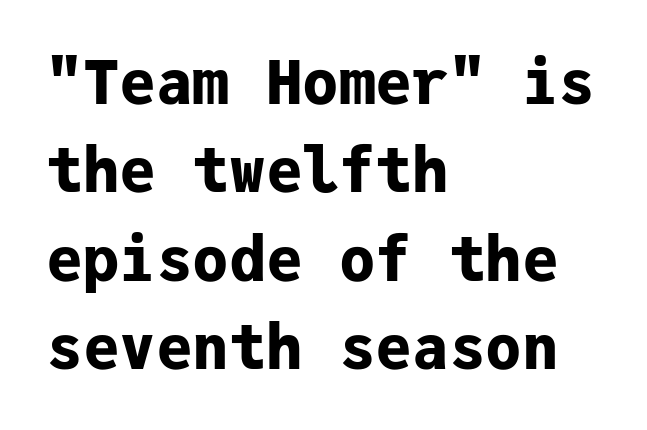
The image shows 61 px bold sans-serif type, upright, monospaced; set left-aligned, normal line spacing (1.45x), normal letter spacing, not underlined; low stroke contrast and a medium x-height.
